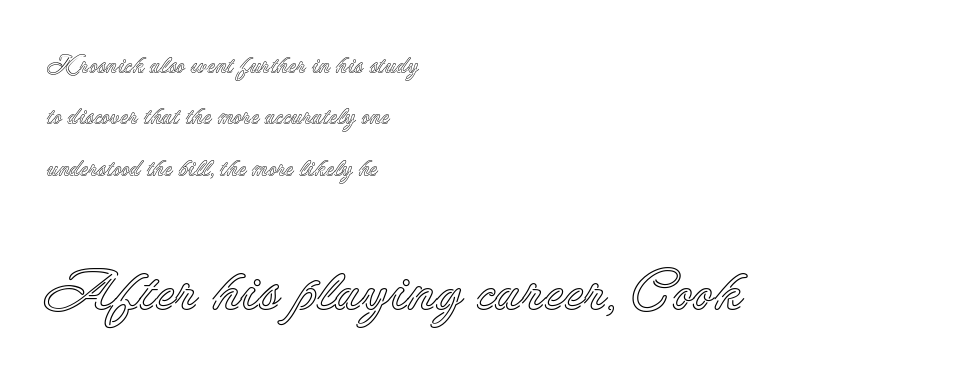
Each letter keeps its own natural width here, so spacing adapts to shape. Typesetter's note — lower block bumped up in size, upper block left smaller. Layout note: lines flush left. The passage shown is not underscored anywhere. The gaps between neighbouring characters are ordinary and unremarkable.
